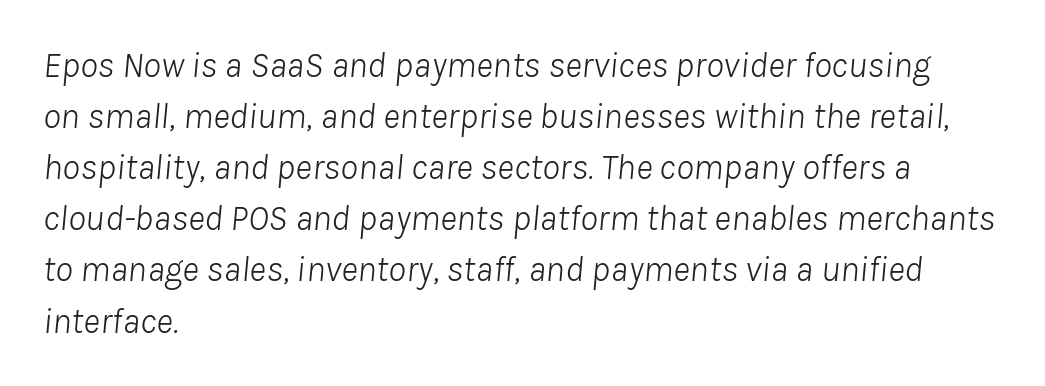
Slant detected: the letters are inclined. These glyphs show unthickened strokes, regular width or finer. Compared with a centered layout, this one pins lines to the left instead. This sample keeps an unexceptional amount of space between lines.
